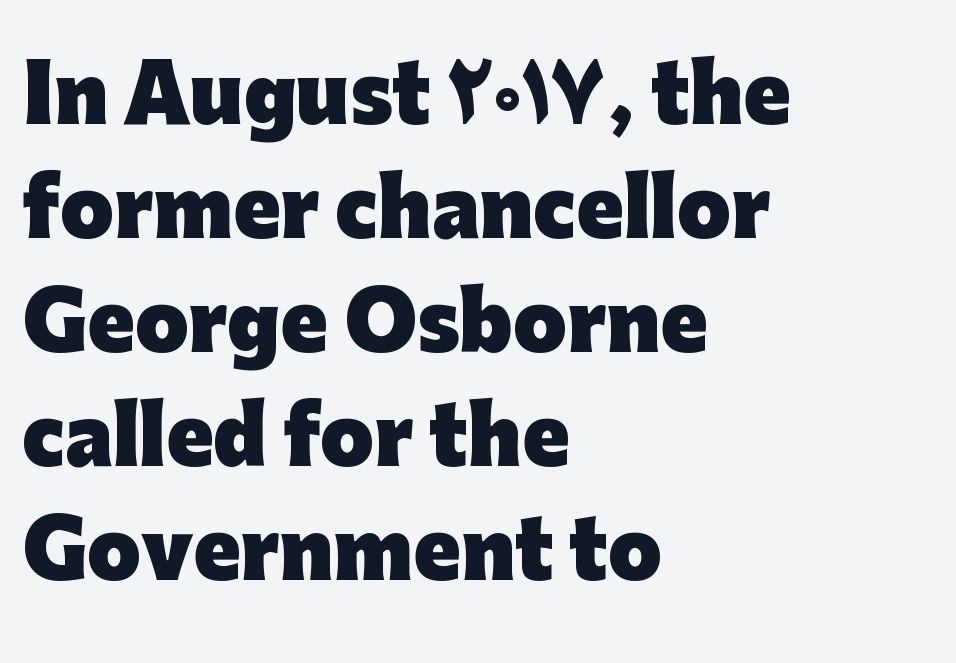
Q: Is the text bold? A: Yes.
Q: Is the text italic (slanted)? A: No, it is upright.
Q: Is the typeface a serif or a sans-serif typeface? A: Sans-serif.
Q: Is the text underlined? A: No.
Q: How is the paragraph aligned? A: Left-aligned.
Q: Is the spacing between letters normal or unusually wide? A: Normal.
Q: Is the spacing between lines tight, normal or loose? A: Normal.
Q: Width (condensed, normal, or wide)? A: Normal.
Q: Stroke contrast? A: Low.
Q: x-height? A: Medium.
Q: Monospaced? A: No.
